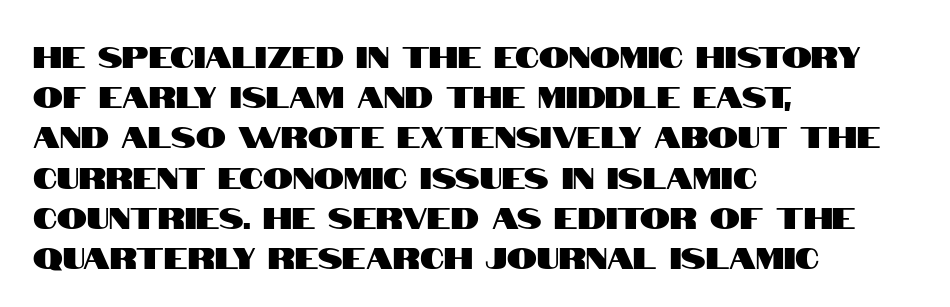
{"serif": "no", "italic": "no", "width": "condensed", "stroke_contrast": "high", "x_height": "large", "monospaced": "no", "underline": "no", "align": "left", "line_spacing": "normal", "line_spacing_ratio": 1.34, "letter_spacing": "normal", "letter_spacing_em": 0.0, "glyph_px": 30}
